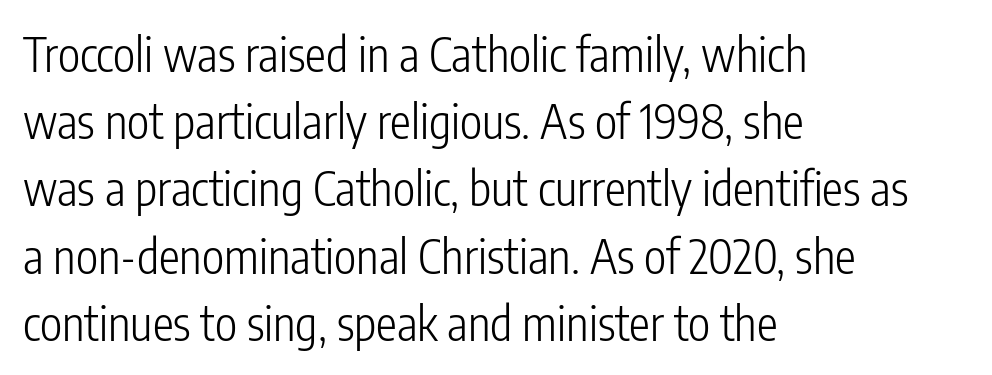
The image shows 47 px light, condensed sans-serif type, upright; set left-aligned, normal line spacing (1.43x), normal letter spacing, not underlined; low stroke contrast and a medium x-height.
